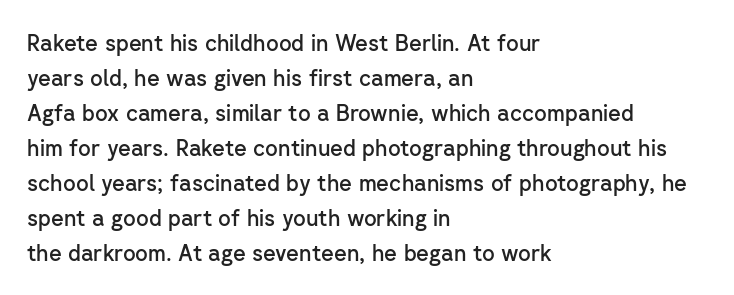
Rows of type keep a routine distance in the vertical direction. Tracking here is standard; glyphs follow each other at the usual distance. Ascenders rise straight up at ninety degrees. A fair bit of extra ink — the face is semibold, not bold.
